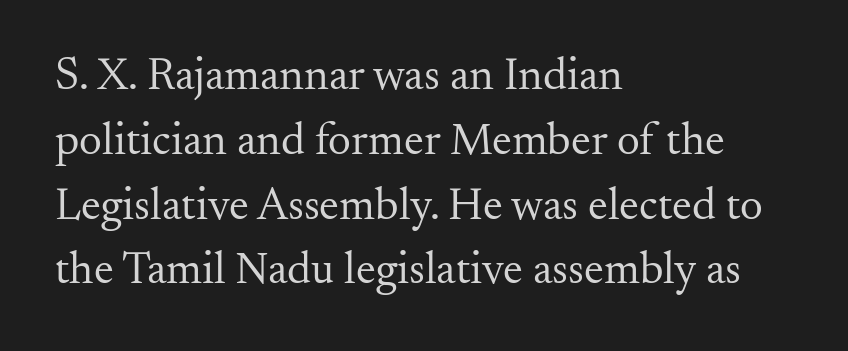
Caption: standard tracking, unaltered. Students, observe: this is what conventionally led text looks like. Weight: not bold — regular or lighter. Note the varied advance widths — an 'i' is clearly narrower than an 'm'. Unlike a clean sans, this face finishes its strokes with serifs. These lines were composed using upright roman letters.
